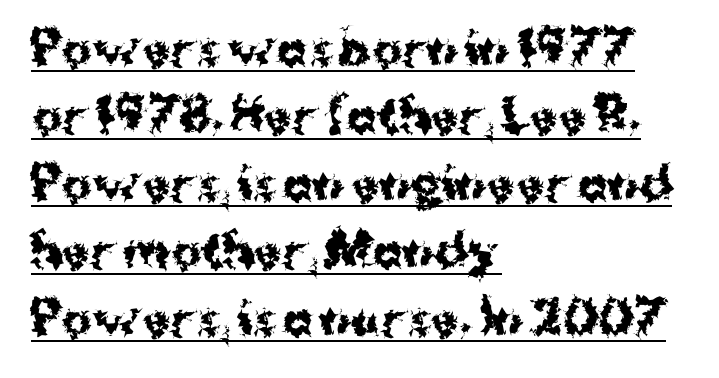
{"serif": "no", "italic": "no", "bold": "yes", "weight": "bold", "width": "normal", "stroke_contrast": "medium", "x_height": "medium", "monospaced": "no", "underline": "yes", "align": "left", "line_spacing": "normal", "line_spacing_ratio": 1.5, "letter_spacing": "normal", "letter_spacing_em": 0.0, "glyph_px": 45}
